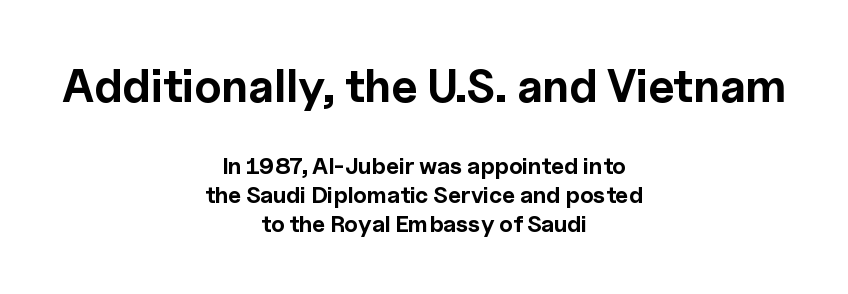
The image shows 46 px bold sans-serif type, upright; set centered, normal line spacing (1.26x), normal letter spacing, not underlined; the first (top) block is 2.0x larger; a medium x-height.
